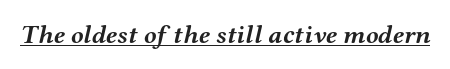
The image shows 26 px bold type, italic (leaning right); set normal letter spacing, underlined.
